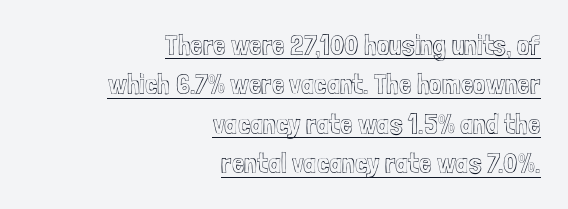
Q: Is the text italic (slanted)? A: No, it is upright.
Q: Is the text underlined? A: Yes.
Q: How is the paragraph aligned? A: Right-aligned.
Q: Is the spacing between letters normal or unusually wide? A: Normal.
Q: Is the spacing between lines tight, normal or loose? A: Normal.
Q: Width (condensed, normal, or wide)? A: Condensed.
Q: x-height? A: Medium.
Q: Monospaced? A: No.
